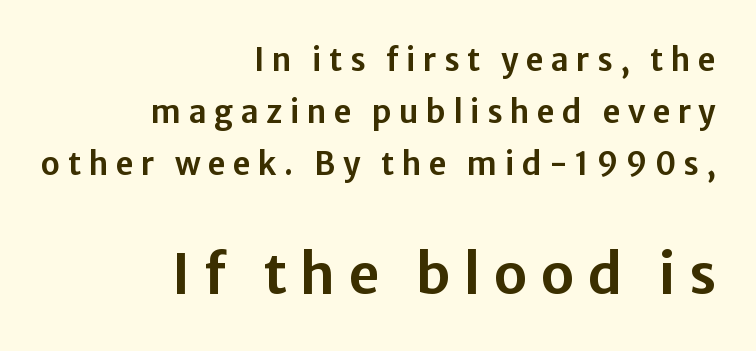
Q: Is the text italic (slanted)? A: No, it is upright.
Q: Is the typeface a serif or a sans-serif typeface? A: Sans-serif.
Q: Is the text underlined? A: No.
Q: How is the paragraph aligned? A: Right-aligned.
Q: Is the spacing between letters normal or unusually wide? A: Unusually wide.
Q: Is the spacing between lines tight, normal or loose? A: Normal.
Q: Which block of text is set in a larger size, the first (top) or the second (bottom)? A: The second (bottom) one.
Q: Width (condensed, normal, or wide)? A: Normal.
Q: Stroke contrast? A: Low.
Q: x-height? A: Medium.
Q: Monospaced? A: No.
